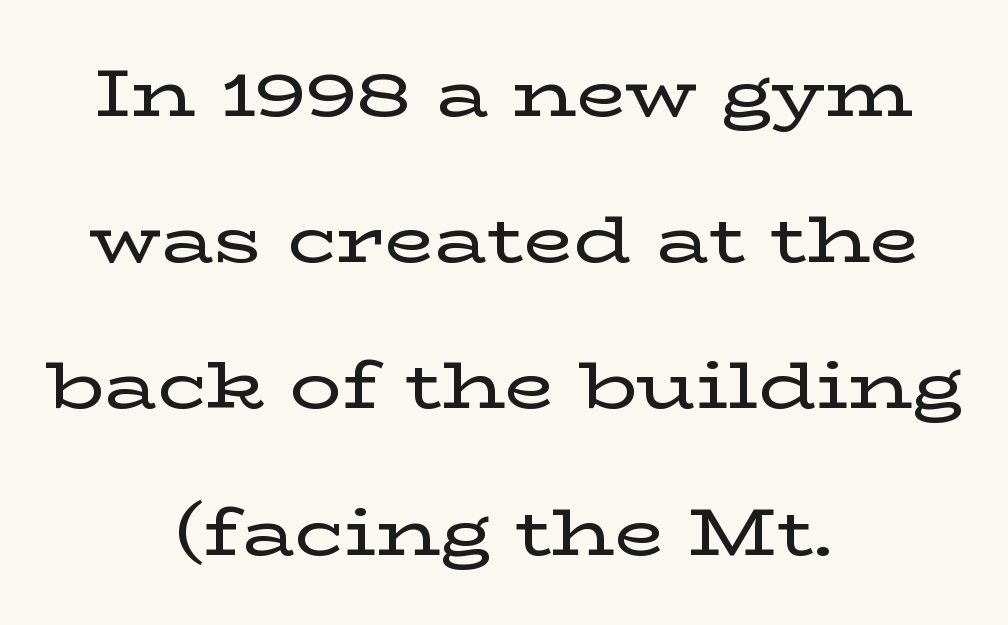
Typeset on center — no edge is straight. The leading is generous, giving the passage an open texture. In terms of letterform style, serifs are clearly present. The foot of each line stays bare and open. If you drew a line through each stem, it would be perfectly vertical.
